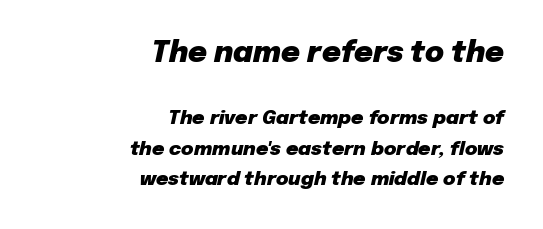
The image shows 29 px heavy type, italic (leaning right); set right-aligned, normal line spacing (1.59x), normal letter spacing, not underlined; the first (top) block is 1.53x larger; low stroke contrast and a medium x-height.
